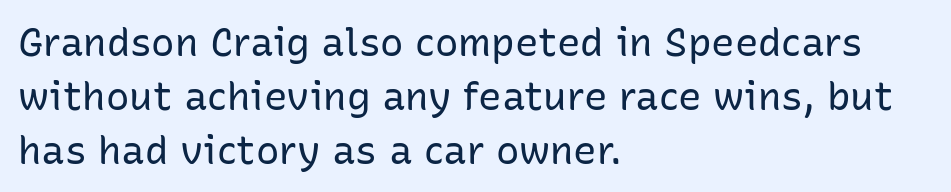
Baseline-to-baseline distance is the conventional proportion of letter height. Every row of glyphs begins at an identical x-position on the left. Nothing sits at the stroke ends, so this counts as sans-serif. The space directly below the letters is spotless. In terms of letterspacing, this is plain default setting.
